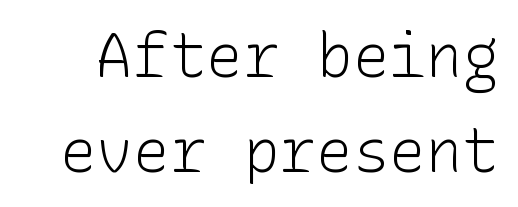
Q: Is the text bold? A: No.
Q: Is the text italic (slanted)? A: No, it is upright.
Q: Is the typeface a serif or a sans-serif typeface? A: Sans-serif.
Q: Is the text underlined? A: No.
Q: Is the spacing between letters normal or unusually wide? A: Normal.
Q: Is the spacing between lines tight, normal or loose? A: Normal.
Q: Width (condensed, normal, or wide)? A: Normal.
Q: Stroke contrast? A: Low.
Q: x-height? A: Medium.
